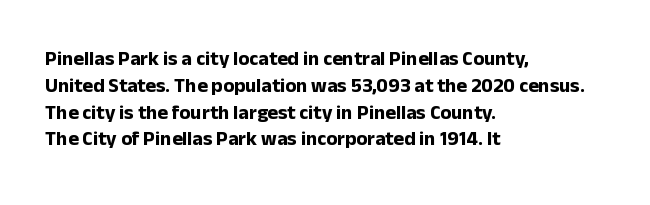
Q: Is the text bold? A: Yes.
Q: Is the text italic (slanted)? A: No, it is upright.
Q: Is the text underlined? A: No.
Q: How is the paragraph aligned? A: Left-aligned.
Q: Is the spacing between letters normal or unusually wide? A: Normal.
Q: Is the spacing between lines tight, normal or loose? A: Normal.
